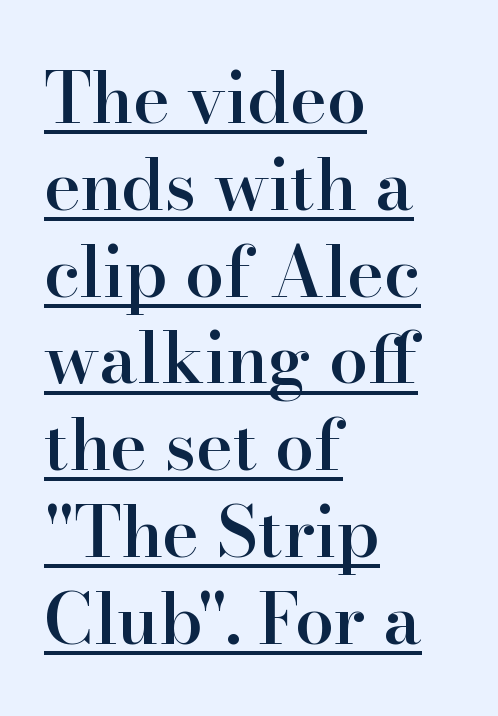
The image shows 70 px semibold serif type, upright; set left-aligned, line spacing 1.24x, normal letter spacing, underlined; high stroke contrast and a small x-height.
